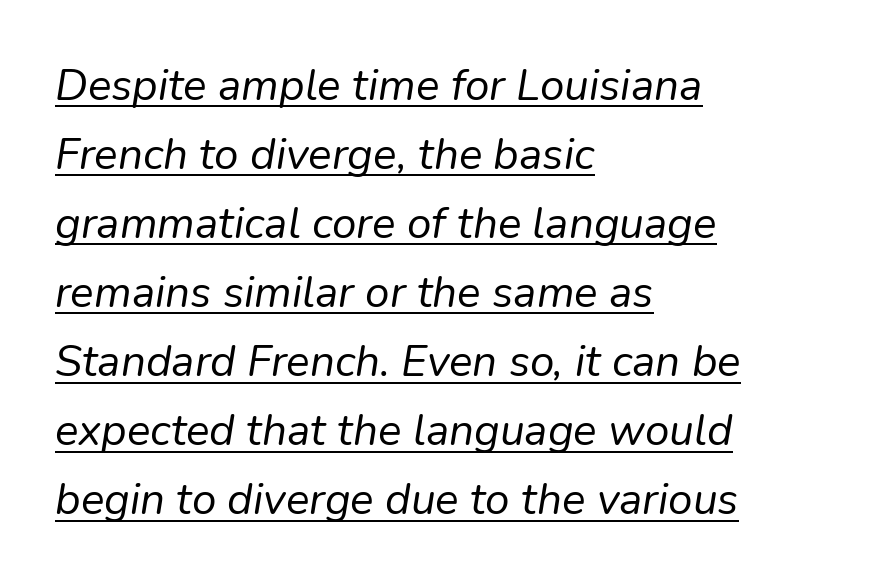
{"italic": "yes", "lean": "right", "slant_degrees": 9, "bold": "no", "weight": "regular", "width": "normal", "stroke_contrast": "low", "x_height": "medium", "monospaced": "no", "underline": "yes", "align": "left", "line_spacing": "normal", "line_spacing_ratio": 1.57, "letter_spacing": "normal", "letter_spacing_em": 0.0, "glyph_px": 44}
